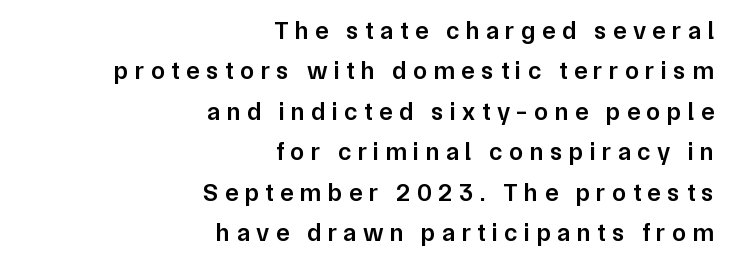
{"italic": "no", "bold": "semi", "underline": "no", "align": "right", "line_spacing": "normal", "line_spacing_ratio": 1.62, "letter_spacing": "wide", "letter_spacing_em": 0.26, "glyph_px": 25}
